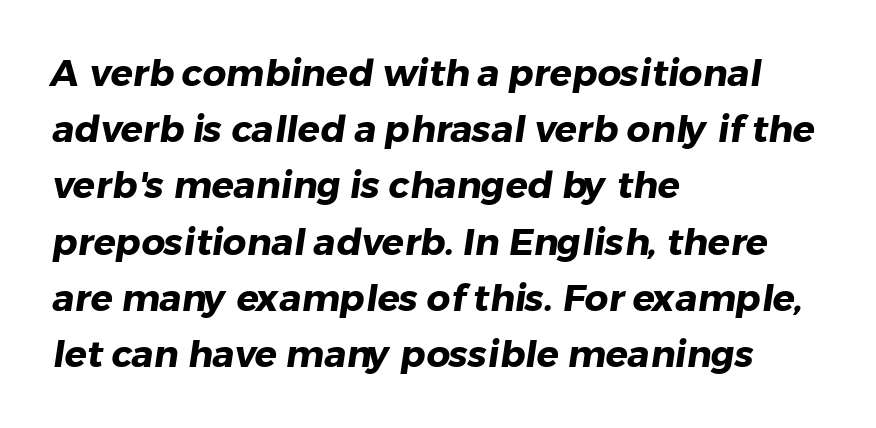
The image shows 37 px heavy sans-serif type; set left-aligned, normal line spacing (1.52x), normal letter spacing, not underlined; low stroke contrast and a medium x-height.
